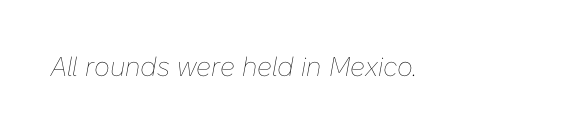
{"italic": "yes", "lean": "right", "slant_degrees": 10, "bold": "no", "underline": "no", "letter_spacing": "normal", "letter_spacing_em": 0.0, "glyph_px": 27}
